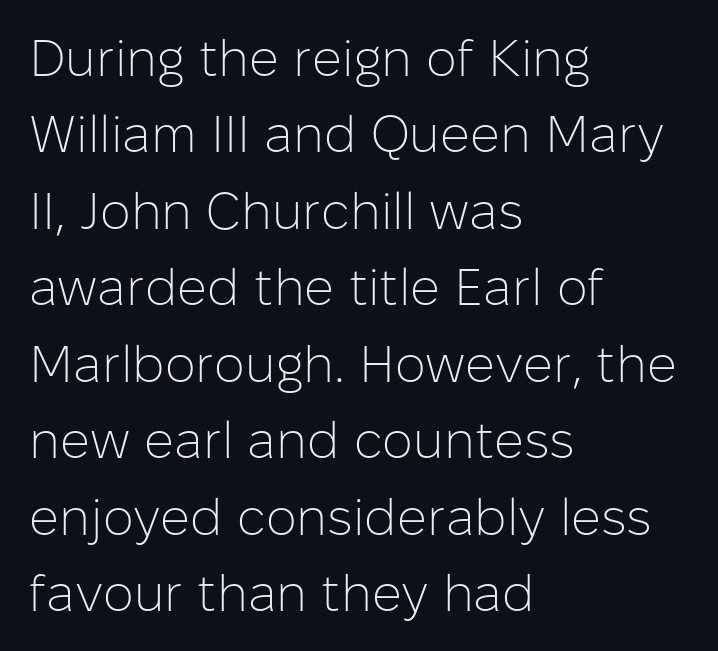
The image shows 52 px light sans-serif type, upright; set left-aligned, normal line spacing (1.47x), normal letter spacing, not underlined; low stroke contrast and a medium x-height.
